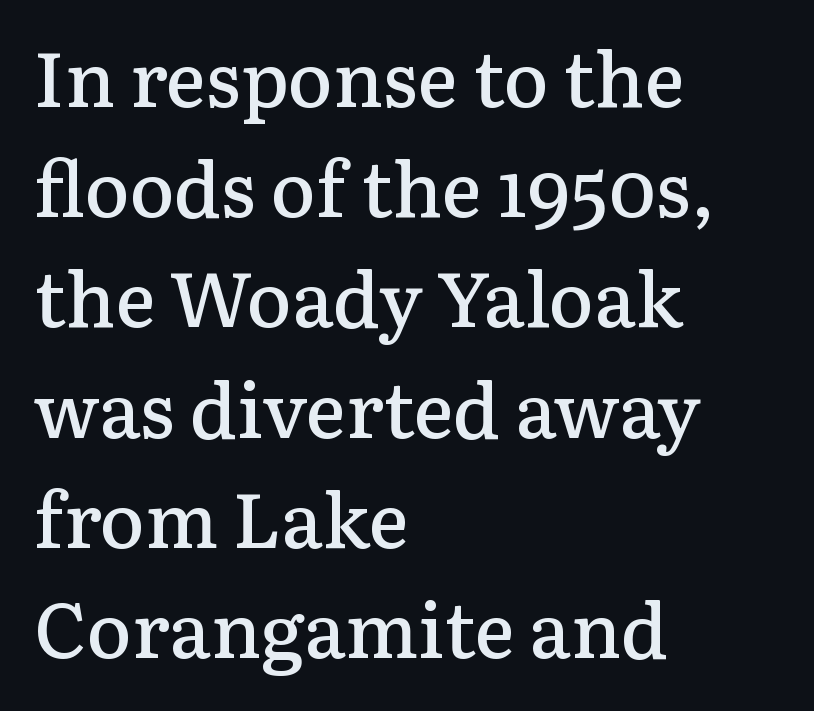
The compositor pushed each line to the left boundary. A semibold gives these letters moderate extra thickness, short of bold. The passage shown is typed in a proportional face where columns would drift. Lines of text with bare space underneath. The type is set solid horizontally, with unmodified tracking. Baseline-to-baseline distance is the conventional proportion of letter height.
